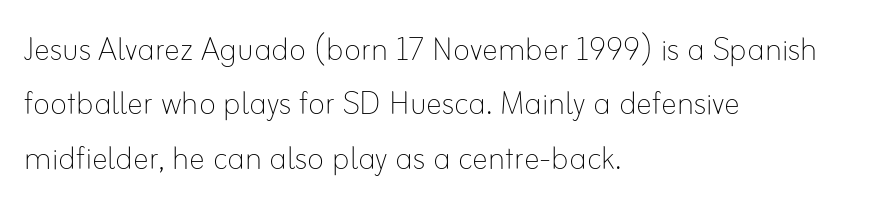
{"italic": "no", "bold": "no", "weight": "thin", "width": "normal", "stroke_contrast": "low", "x_height": "small", "monospaced": "no", "underline": "no", "align": "left", "line_spacing": "normal", "line_spacing_ratio": 1.36, "letter_spacing": "normal", "letter_spacing_em": 0.0, "glyph_px": 40}
